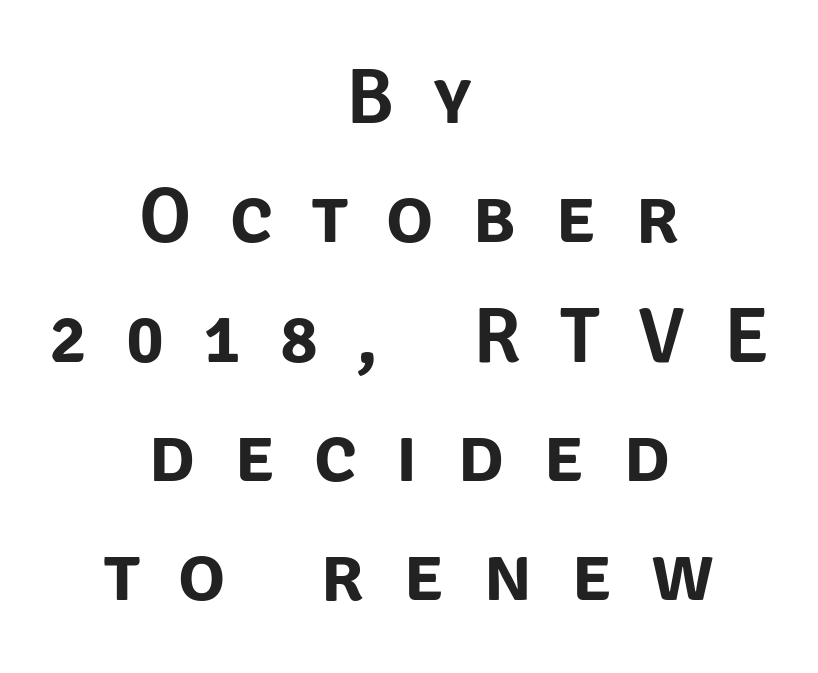
A typesetter would call this leading conventional body-copy spacing. Someone cranked the tracking dial way up on this one. Grotesque or geometric, the face here clearly has no serifs. Descender tails drop into unmarked territory. Spacing verdict: proportional, widths tailored to each character.
